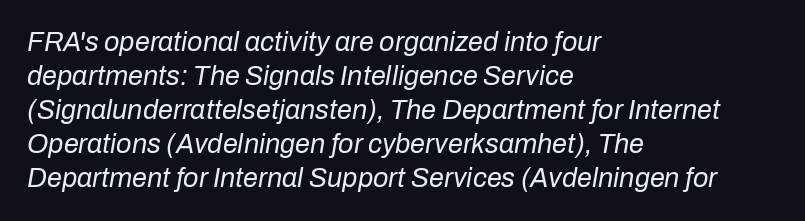
Layout note: lines flush left. The area under the type is left untouched. The horizontal fit of the characters is conventional and even. Caption: face not bold, strokes unweighted. A typesetter would call this leading conventional body-copy spacing.
